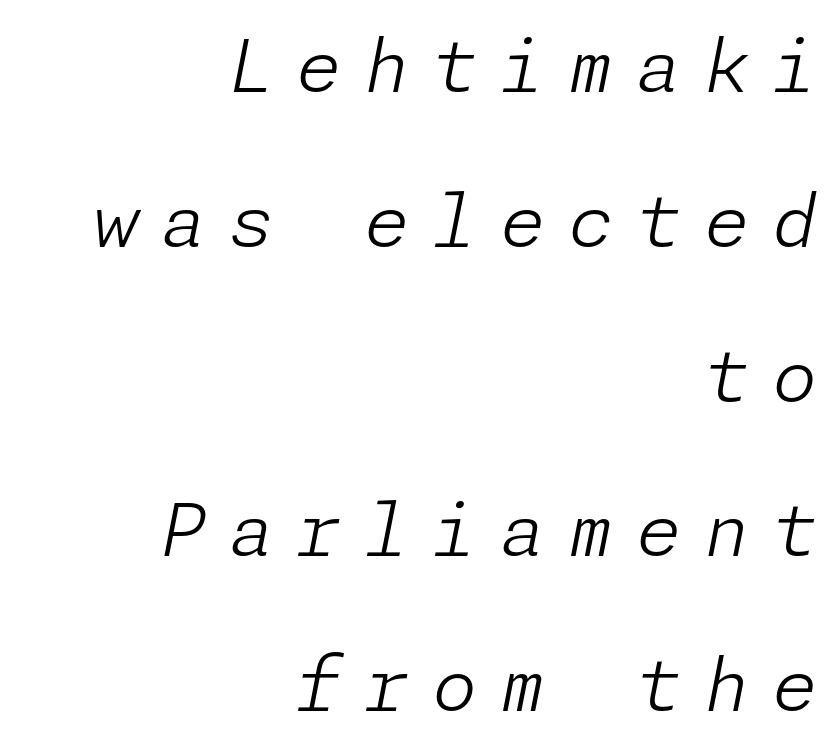
The image shows 73 px light type, italic (leaning right); set right-aligned, loose line spacing (2.12x), unusually wide letter spacing (+0.31 em), not underlined; low stroke contrast and a medium x-height.
